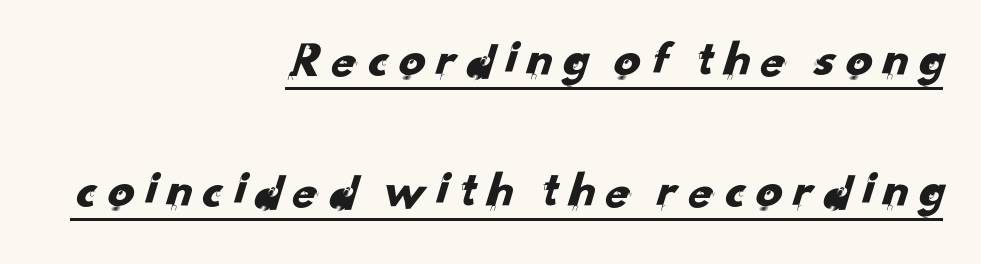
{"serif": "no", "width": "normal", "stroke_contrast": "low", "x_height": "small", "monospaced": "no", "underline": "yes", "align": "right", "line_spacing": "loose", "line_spacing_ratio": 2.48, "glyph_px": 53}
